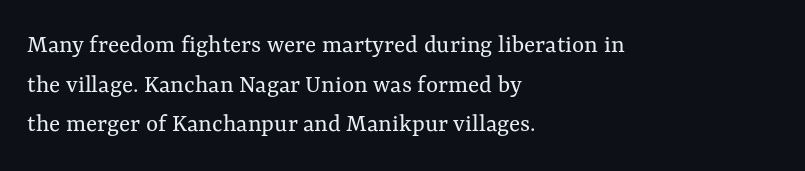
{"italic": "no", "bold": "no", "underline": "no", "align": "left", "line_spacing": "normal", "line_spacing_ratio": 1.52, "letter_spacing": "normal", "letter_spacing_em": 0.0, "glyph_px": 26}
